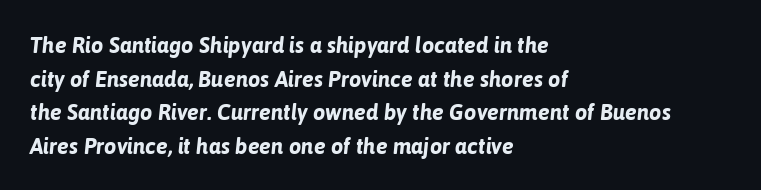
Here the glyphs are tracked normally, forming tight word shapes. Slant detected: the letters are inclined. Notice how the passage keeps a crisp vertical edge on the left only. The face used here has the dense, thick strokes of a bold.
